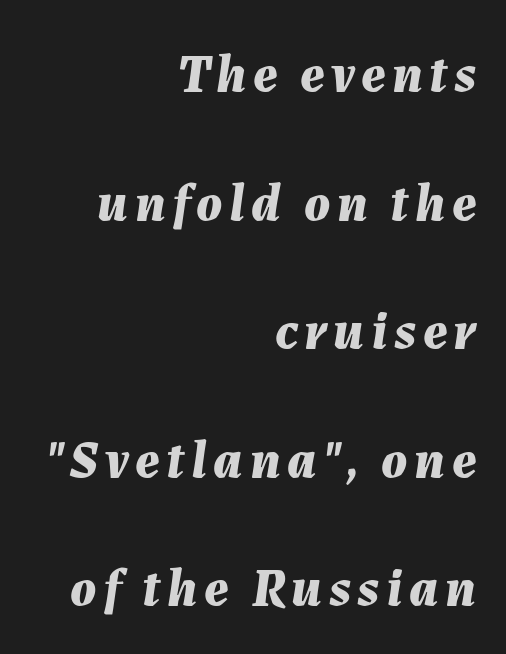
The image shows 54 px bold type, italic (leaning right); set right-aligned, loose line spacing (2.38x), not underlined; medium stroke contrast and a medium x-height.
